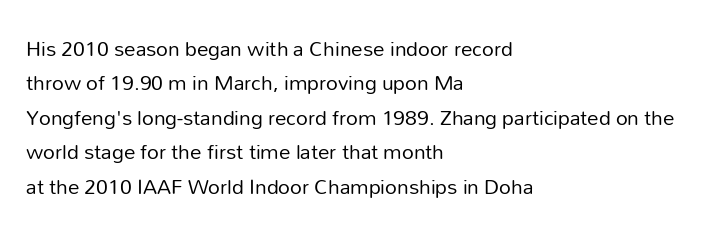
{"italic": "no", "bold": "no", "underline": "no", "align": "left", "line_spacing": "normal", "line_spacing_ratio": 1.5, "letter_spacing": "normal", "letter_spacing_em": 0.0, "glyph_px": 23}
